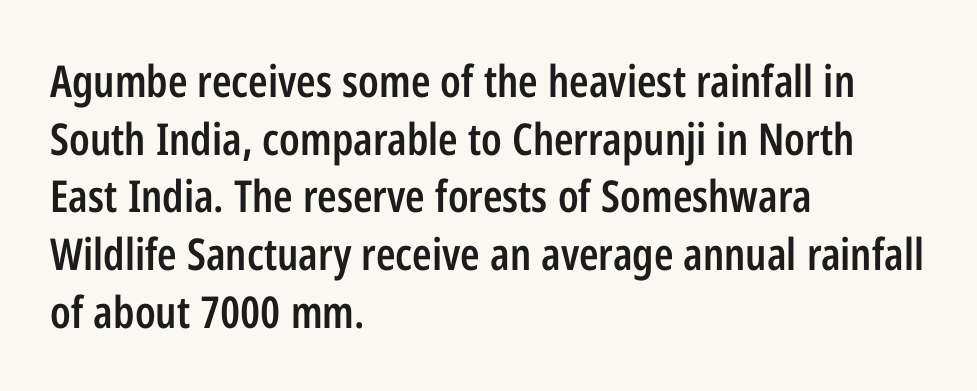
These words are printed semibold, heavier than regular yet not bold. Baseline-to-baseline distance is the conventional proportion of letter height. Unlike italic type, these characters show no tilt at all. Does extra space separate the letters? No, they use regular spacing.
